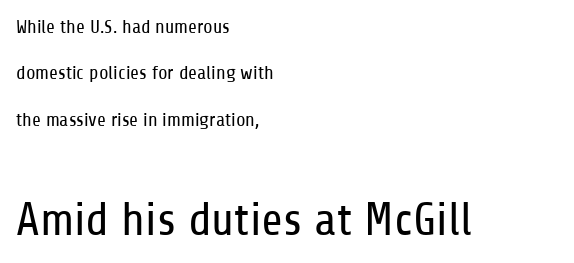
Q: Is the text bold? A: No.
Q: Is the text italic (slanted)? A: No, it is upright.
Q: Is the typeface a serif or a sans-serif typeface? A: Sans-serif.
Q: Is the text underlined? A: No.
Q: How is the paragraph aligned? A: Left-aligned.
Q: Is the spacing between letters normal or unusually wide? A: Normal.
Q: Is the spacing between lines tight, normal or loose? A: Loose.
Q: Which block of text is set in a larger size, the first (top) or the second (bottom)? A: The second (bottom) one.
Q: Width (condensed, normal, or wide)? A: Condensed.
Q: Stroke contrast? A: Low.
Q: x-height? A: Medium.
Q: Monospaced? A: No.
